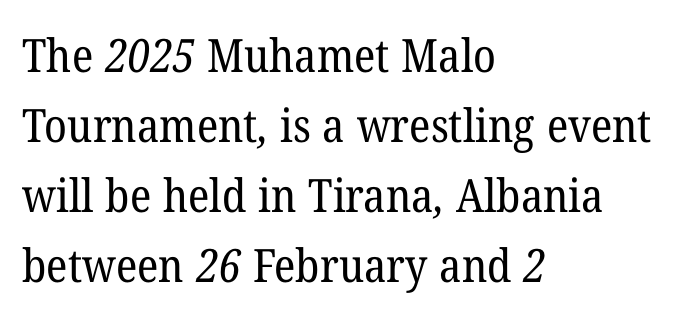
The image shows 46 px regular-weight serif type; set left-aligned, normal line spacing (1.52x), normal letter spacing, not underlined; low stroke contrast and a medium x-height.
